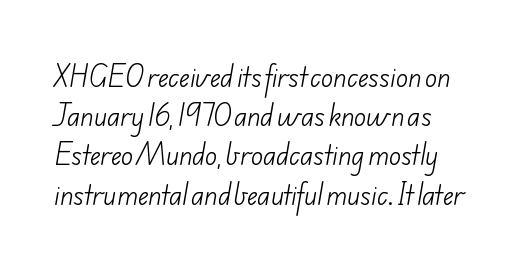
The image shows 25 px text type; set normal line spacing (1.57x), normal letter spacing, not underlined.
